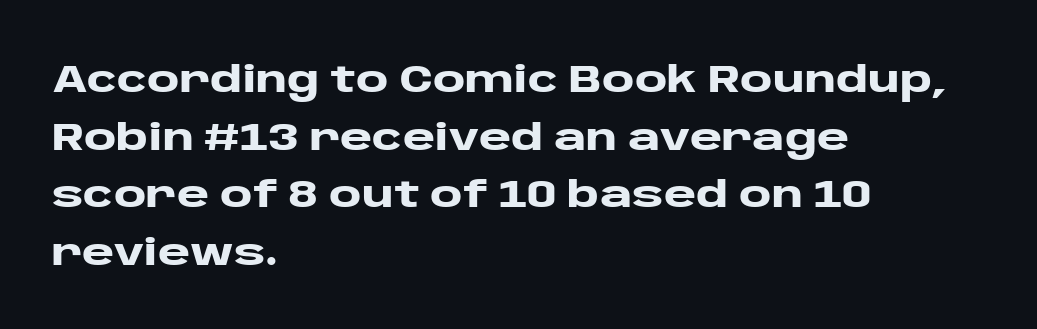
The image shows 39 px heavy, wide sans-serif type, upright; set left-aligned, normal line spacing (1.48x), normal letter spacing, not underlined; low stroke contrast and a large x-height.
